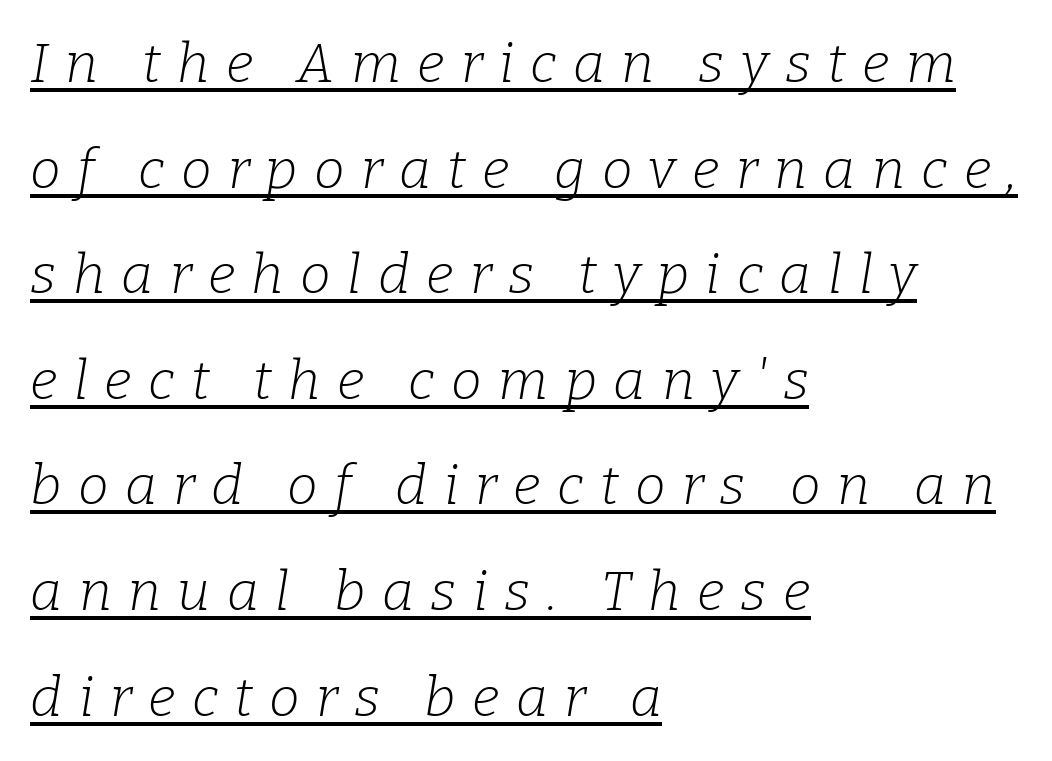
Q: Is the text bold? A: No.
Q: Is the text italic (slanted)? A: Yes, it leans right by about 9 degrees.
Q: Is the typeface a serif or a sans-serif typeface? A: Serif.
Q: Is the text underlined? A: Yes.
Q: How is the paragraph aligned? A: Left-aligned.
Q: Is the spacing between letters normal or unusually wide? A: Unusually wide.
Q: Is the spacing between lines tight, normal or loose? A: Loose.
Q: Width (condensed, normal, or wide)? A: Normal.
Q: Stroke contrast? A: Low.
Q: x-height? A: Medium.
Q: Monospaced? A: No.
